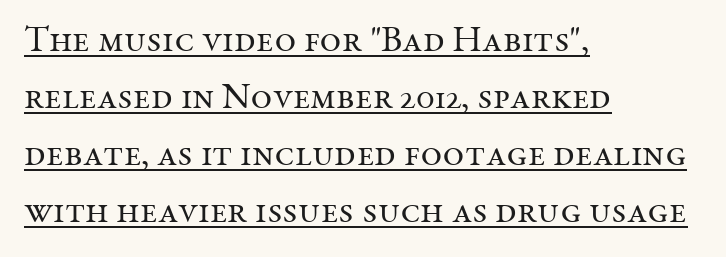
Q: Is the text bold? A: No.
Q: Is the text italic (slanted)? A: No, it is upright.
Q: Is the typeface a serif or a sans-serif typeface? A: Serif.
Q: Is the text underlined? A: Yes.
Q: How is the paragraph aligned? A: Left-aligned.
Q: Is the spacing between letters normal or unusually wide? A: Normal.
Q: Is the spacing between lines tight, normal or loose? A: Normal.
Q: Width (condensed, normal, or wide)? A: Normal.
Q: Stroke contrast? A: Medium.
Q: x-height? A: Medium.
Q: Monospaced? A: No.
